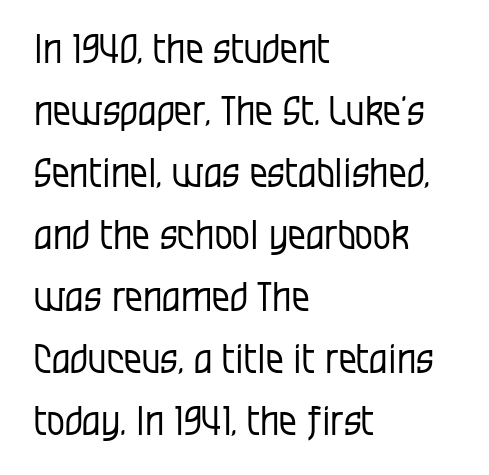
Interline gaps are of average width in this sample. Has an underline been added? It has not. Casual observation: everything's shoved over to the left. Caption: standard tracking, unaltered.
